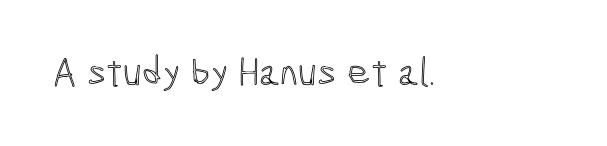
The image shows 40 px condensed type, upright; set normal letter spacing, not underlined; a medium x-height.
